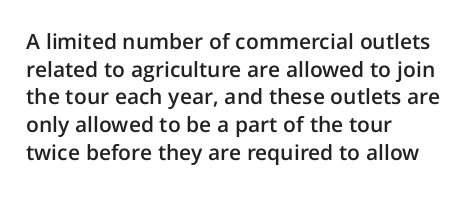
The image shows 21 px text type, upright; set left-aligned, normal line spacing (1.32x), normal letter spacing, not underlined.
